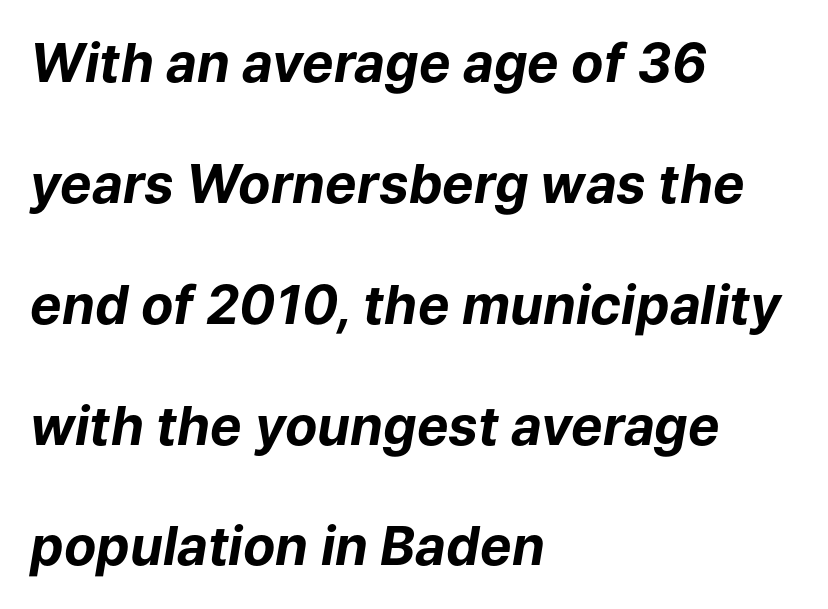
{"italic": "yes", "lean": "right", "slant_degrees": 9, "bold": "yes", "weight": "bold", "width": "normal", "stroke_contrast": "low", "x_height": "medium", "monospaced": "no", "underline": "no", "align": "left", "line_spacing": "loose", "line_spacing_ratio": 2.28, "letter_spacing": "normal", "letter_spacing_em": 0.0, "glyph_px": 53}
